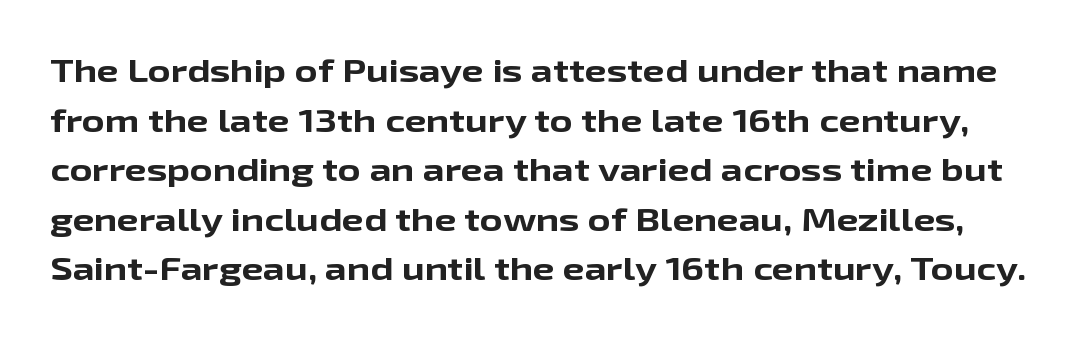
The image shows 31 px bold, wide sans-serif type, upright; set normal line spacing (1.6x), normal letter spacing, not underlined; low stroke contrast and a medium x-height.
